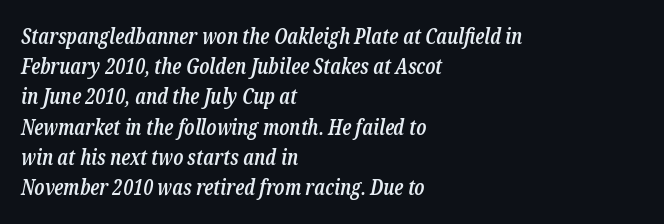
Q: Is the text bold? A: Semi-bold.
Q: Is the text italic (slanted)? A: Yes, it leans right by about 12 degrees.
Q: Is the text underlined? A: No.
Q: How is the paragraph aligned? A: Left-aligned.
Q: Is the spacing between letters normal or unusually wide? A: Normal.
Q: Is the spacing between lines tight, normal or loose? A: Normal.
